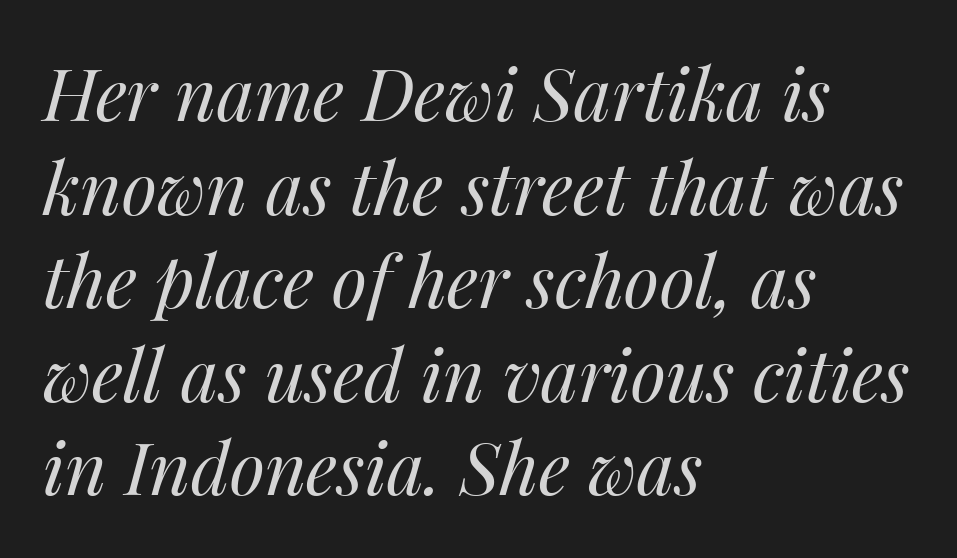
If you measured baseline to baseline, you'd find a middling distance. The face used here is proportionally spaced, like ordinary book or web type. The foot of each line stays bare and open. The tracking reads as untouched default to a designer's eye.
